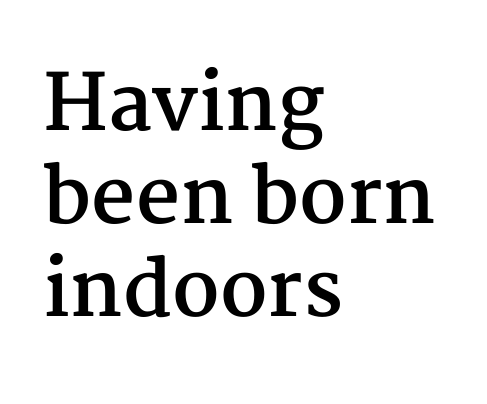
{"serif": "yes", "italic": "no", "bold": "yes", "weight": "semibold", "width": "normal", "stroke_contrast": "medium", "x_height": "medium", "monospaced": "no", "underline": "no", "align": "left", "line_spacing_ratio": 1.21, "letter_spacing": "normal", "letter_spacing_em": 0.0, "glyph_px": 77}
